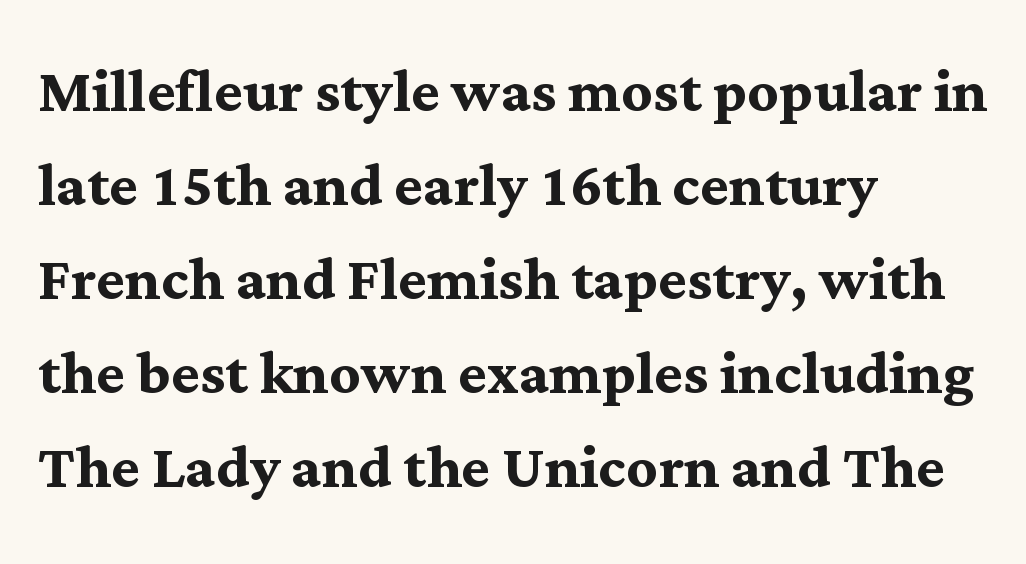
The image shows 77 px semibold serif type, upright; set left-aligned, line spacing 1.22x, normal letter spacing, not underlined; medium stroke contrast and a medium x-height.
